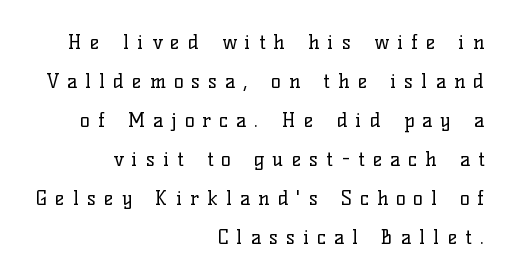
The image shows 20 px text type, upright; set right-aligned, loose line spacing (1.95x), unusually wide letter spacing (+0.41 em), not underlined.
